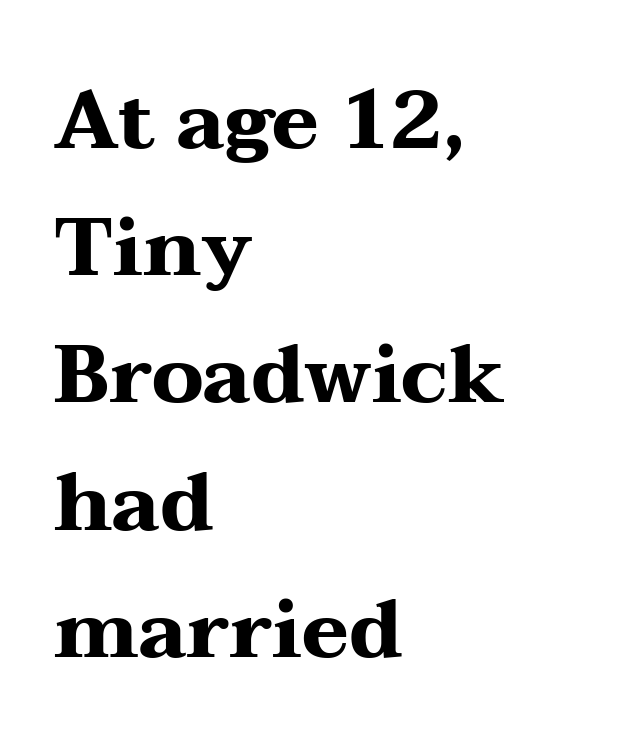
The image shows 80 px heavy, wide serif type, upright; set left-aligned, normal line spacing (1.59x), normal letter spacing, not underlined; medium stroke contrast and a medium x-height.
